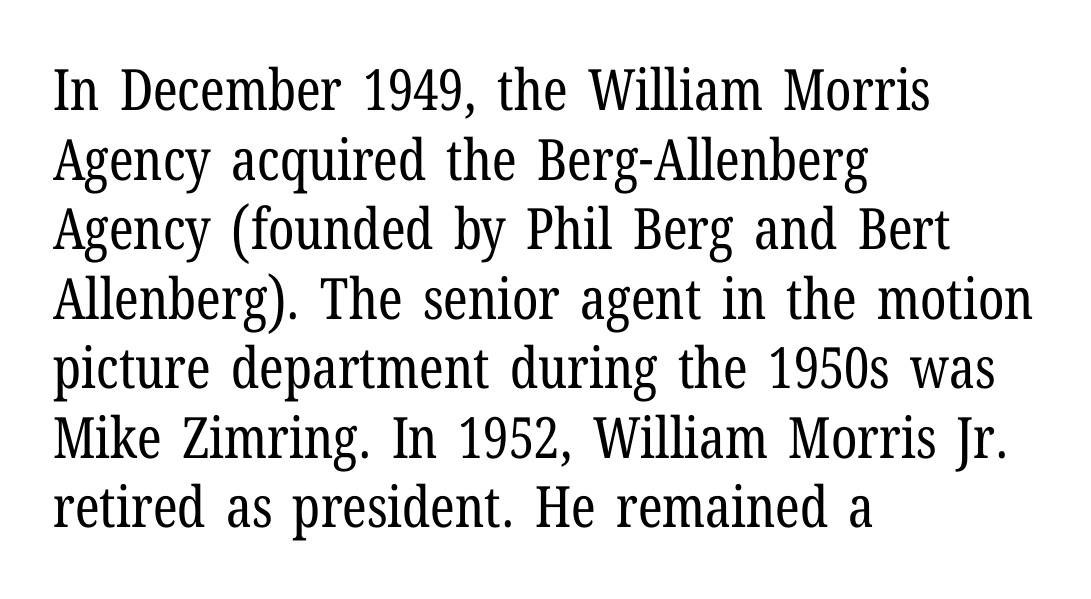
The image shows 57 px regular-weight, condensed serif type, upright; set left-aligned, line spacing 1.22x, normal letter spacing, not underlined; low stroke contrast and a medium x-height.
